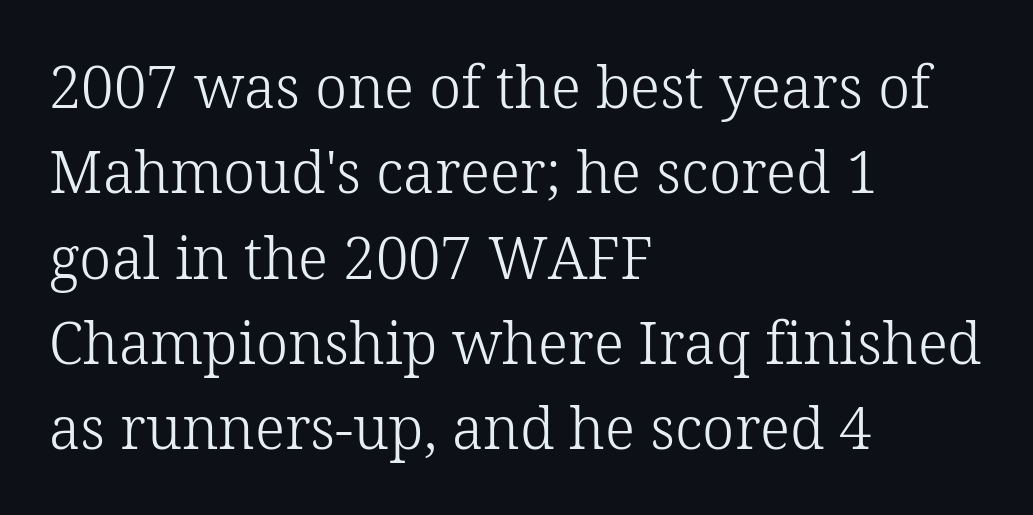
Heaviness? Minimal to ordinary, like unemphasized prose. The space directly below the letters is spotless. Horizontally, the lines are justified to the leading edge only. No italicization has been applied; the sample stays upright. You could not count columns in this text — the font is proportionally spaced.
